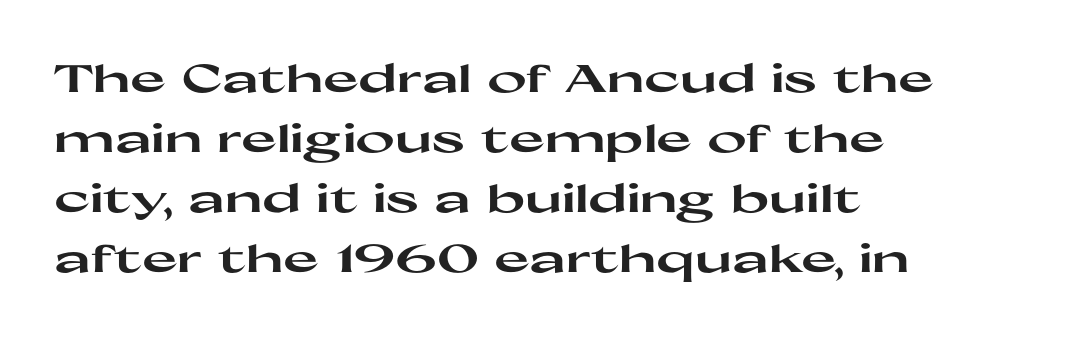
The image shows 38 px heavy, wide sans-serif type, upright; set left-aligned, normal line spacing (1.58x), normal letter spacing, not underlined; high stroke contrast and a medium x-height.
